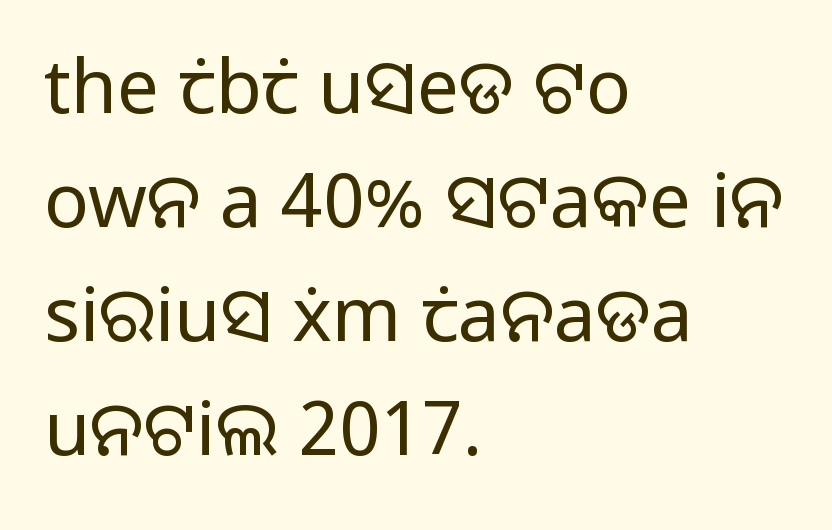
{"serif": "no", "italic": "no", "bold": "no", "weight": "regular", "width": "normal", "stroke_contrast": "low", "x_height": "medium", "monospaced": "no", "underline": "no", "align": "left", "line_spacing": "normal", "line_spacing_ratio": 1.52, "letter_spacing": "normal", "letter_spacing_em": 0.0, "glyph_px": 75}
